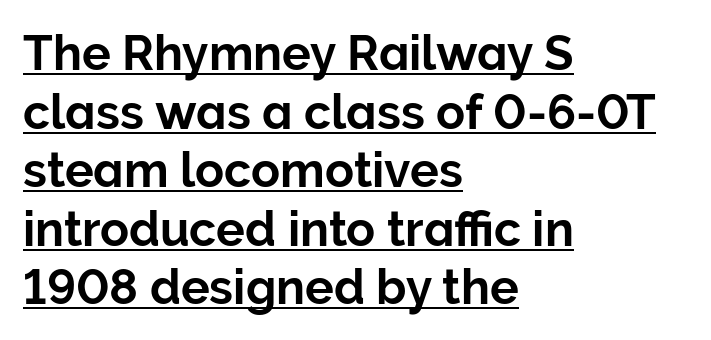
The image shows 48 px sans-serif type, upright; set left-aligned, line spacing 1.22x, normal letter spacing, underlined; low stroke contrast and a medium x-height.
